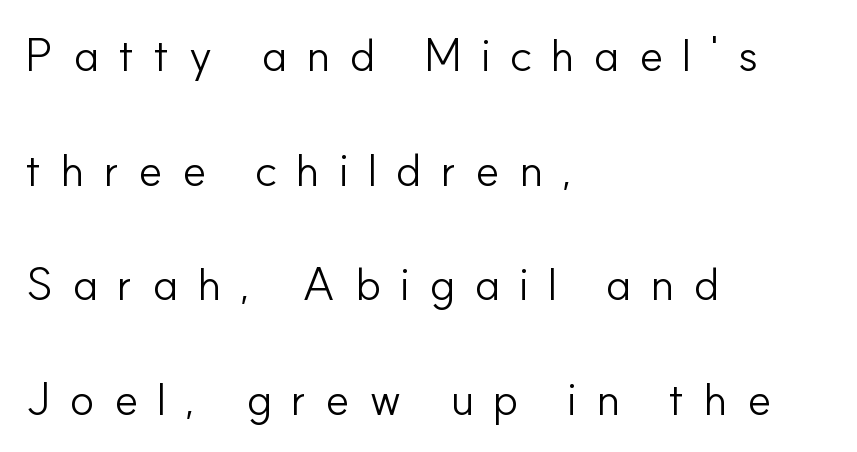
The image shows 46 px light sans-serif type, upright; set left-aligned, loose line spacing (2.49x), unusually wide letter spacing (+0.41 em), not underlined; low stroke contrast and a small x-height.
